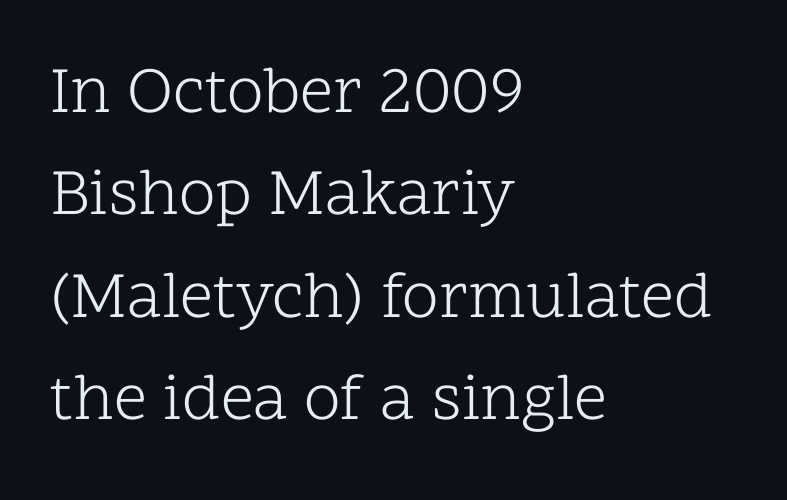
{"serif": "yes", "italic": "no", "bold": "no", "weight": "light", "width": "normal", "stroke_contrast": "low", "x_height": "medium", "monospaced": "no", "underline": "no", "align": "left", "line_spacing": "normal", "line_spacing_ratio": 1.55, "letter_spacing": "normal", "letter_spacing_em": 0.0, "glyph_px": 66}
